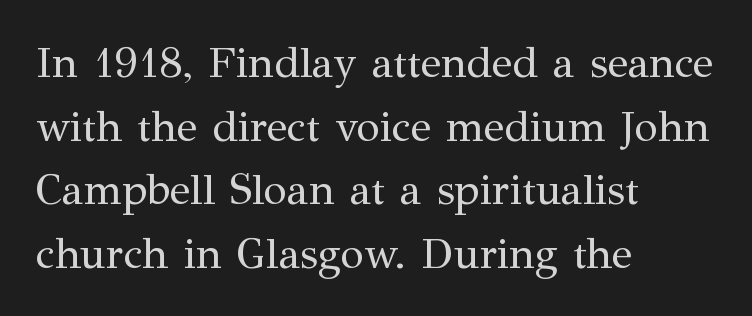
Q: Is the text bold? A: No.
Q: Is the text italic (slanted)? A: No, it is upright.
Q: Is the typeface a serif or a sans-serif typeface? A: Serif.
Q: Is the text underlined? A: No.
Q: How is the paragraph aligned? A: Left-aligned.
Q: Is the spacing between letters normal or unusually wide? A: Normal.
Q: Is the spacing between lines tight, normal or loose? A: Normal.
Q: Width (condensed, normal, or wide)? A: Normal.
Q: Stroke contrast? A: Medium.
Q: x-height? A: Medium.
Q: Monospaced? A: No.
